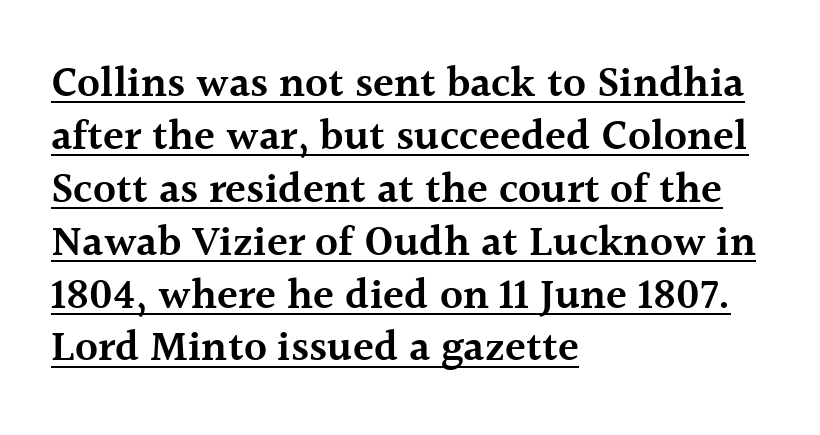
{"serif": "yes", "italic": "no", "bold": "semi", "weight": "semibold", "width": "normal", "x_height": "medium", "monospaced": "no", "underline": "yes", "align": "left", "line_spacing_ratio": 1.23, "letter_spacing": "normal", "letter_spacing_em": 0.0, "glyph_px": 43}
